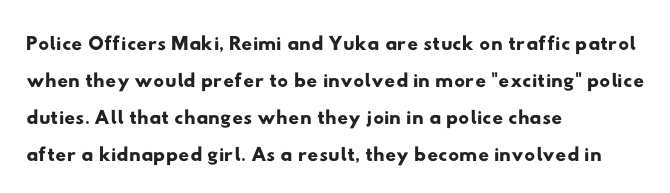
Letters rest on an invisible, unmarked baseline. Are there feet on the stems? There aren't — it's a sans. Notice how the passage keeps a crisp vertical edge on the left only. Varying glyph widths throughout — classic text-font behaviour.
